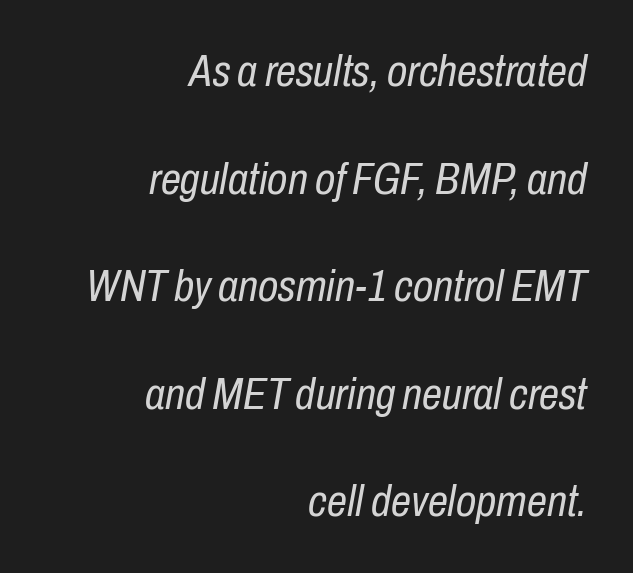
The image shows 45 px regular-weight, condensed type, italic (leaning right); set right-aligned, loose line spacing (2.39x), normal letter spacing, not underlined; low stroke contrast and a medium x-height.
